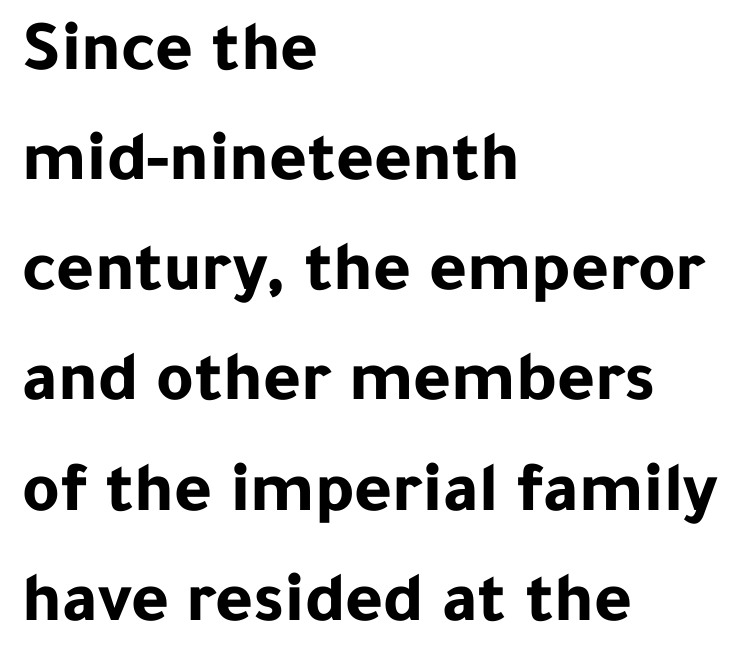
{"serif": "no", "italic": "no", "bold": "yes", "weight": "bold", "width": "normal", "stroke_contrast": "low", "x_height": "medium", "monospaced": "no", "underline": "no", "align": "left", "line_spacing": "normal", "line_spacing_ratio": 1.53, "letter_spacing": "normal", "letter_spacing_em": 0.0, "glyph_px": 72}
